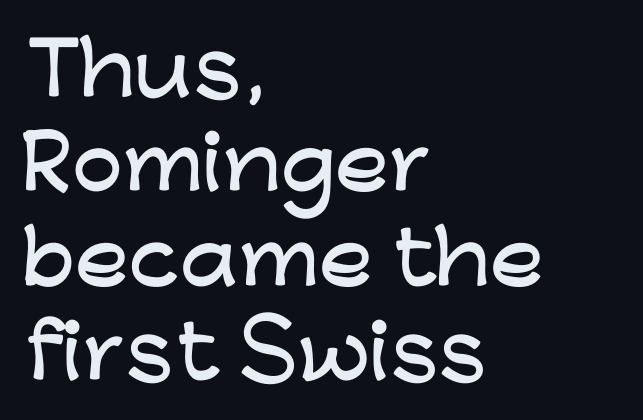
The image shows 72 px wide sans-serif type, upright; set left-aligned, normal line spacing (1.31x), normal letter spacing, not underlined; low stroke contrast and a medium x-height.
